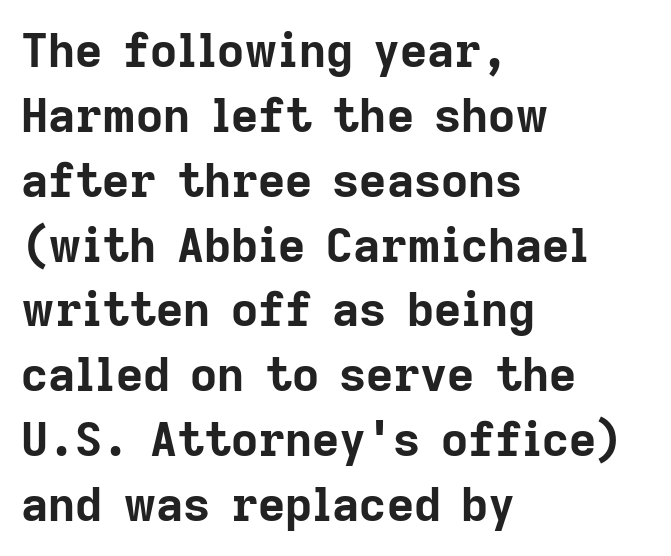
The image shows 47 px bold sans-serif type, upright; set left-aligned, normal line spacing (1.38x), normal letter spacing, not underlined; low stroke contrast and a medium x-height.
